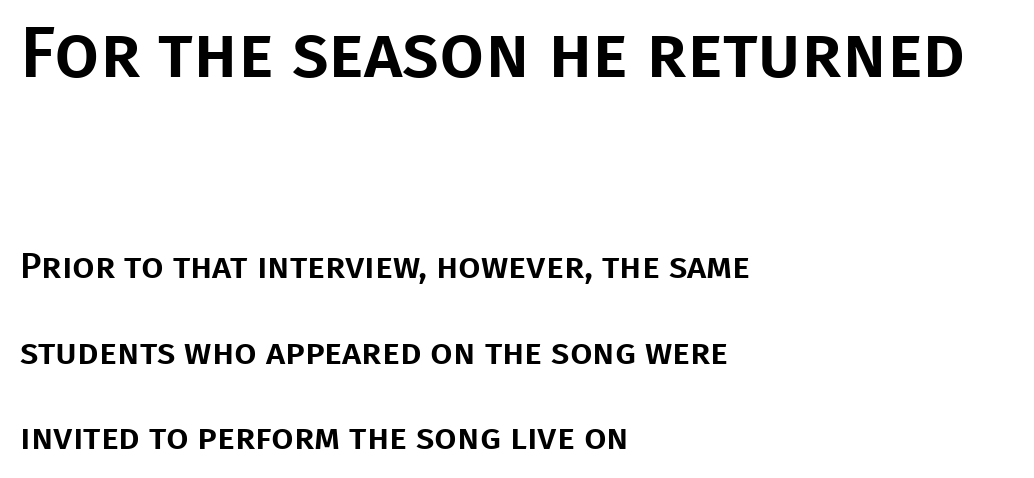
Q: Is the text italic (slanted)? A: No, it is upright.
Q: Is the typeface a serif or a sans-serif typeface? A: Sans-serif.
Q: Is the text underlined? A: No.
Q: How is the paragraph aligned? A: Left-aligned.
Q: Is the spacing between letters normal or unusually wide? A: Normal.
Q: Is the spacing between lines tight, normal or loose? A: Loose.
Q: Which block of text is set in a larger size, the first (top) or the second (bottom)? A: The first (top) one.
Q: Width (condensed, normal, or wide)? A: Normal.
Q: Stroke contrast? A: Low.
Q: x-height? A: Large.
Q: Monospaced? A: No.
